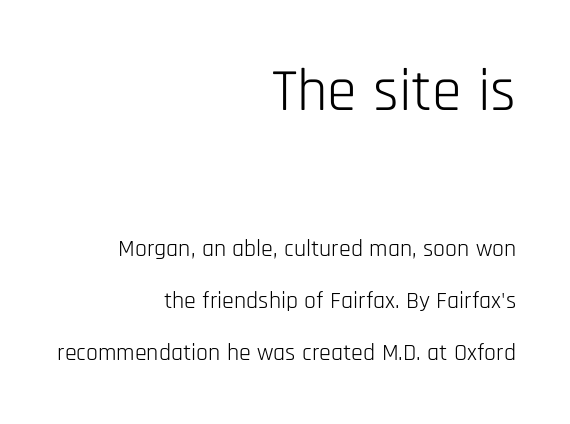
The image shows 60 px light, condensed sans-serif type, upright; set right-aligned, loose line spacing (2.18x), normal letter spacing, not underlined; the first (top) block is 2.5x larger; low stroke contrast and a large x-height.
